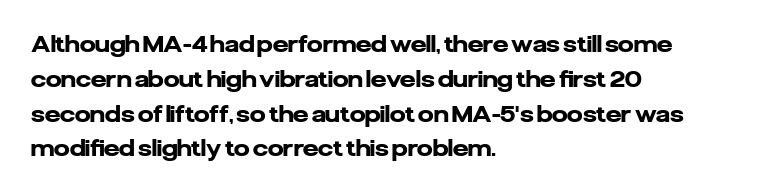
Q: Is the text bold? A: Yes.
Q: Is the text italic (slanted)? A: No, it is upright.
Q: Is the text underlined? A: No.
Q: How is the paragraph aligned? A: Left-aligned.
Q: Is the spacing between letters normal or unusually wide? A: Normal.
Q: Is the spacing between lines tight, normal or loose? A: Normal.
